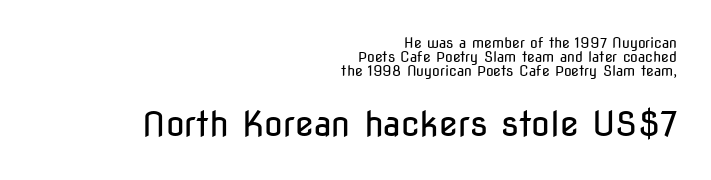
Q: Is the text bold? A: No.
Q: Is the text italic (slanted)? A: No, it is upright.
Q: Is the typeface a serif or a sans-serif typeface? A: Sans-serif.
Q: Is the text underlined? A: No.
Q: How is the paragraph aligned? A: Right-aligned.
Q: Is the spacing between letters normal or unusually wide? A: Normal.
Q: Is the spacing between lines tight, normal or loose? A: Tight.
Q: Which block of text is set in a larger size, the first (top) or the second (bottom)? A: The second (bottom) one.
Q: Width (condensed, normal, or wide)? A: Condensed.
Q: Stroke contrast? A: Low.
Q: x-height? A: Medium.
Q: Monospaced? A: No.
